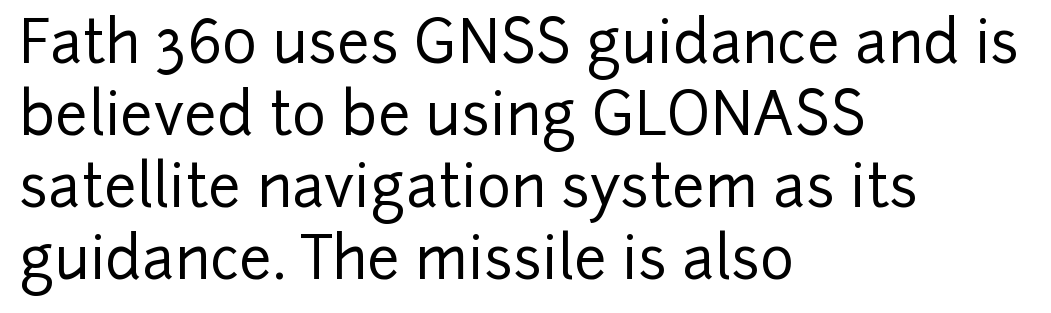
{"serif": "no", "italic": "no", "width": "normal", "stroke_contrast": "low", "x_height": "medium", "monospaced": "no", "underline": "no", "align": "left", "line_spacing_ratio": 1.24, "letter_spacing": "normal", "letter_spacing_em": 0.0, "glyph_px": 58}
